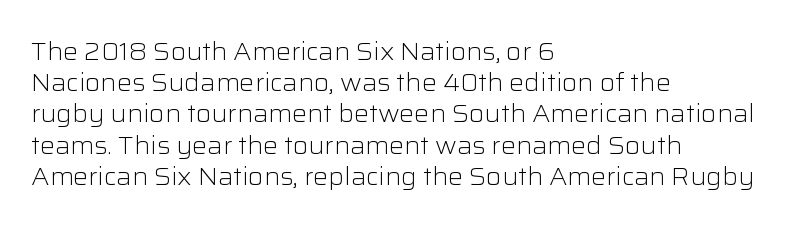
Spacing between characters is what you'd get straight out of the box. Ordinary non-slanted type is in use. The compositor pushed each line to the left boundary. Rows of type keep a routine distance in the vertical direction.
